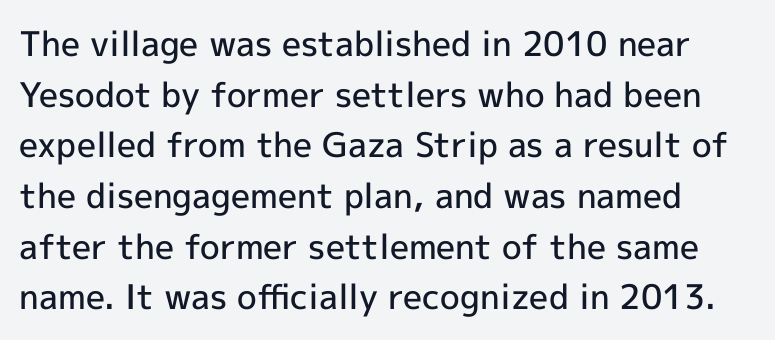
{"serif": "no", "italic": "no", "bold": "semi", "weight": "semibold", "width": "normal", "x_height": "medium", "monospaced": "no", "underline": "no", "line_spacing": "normal", "line_spacing_ratio": 1.49, "letter_spacing": "normal", "letter_spacing_em": 0.0, "glyph_px": 34}
